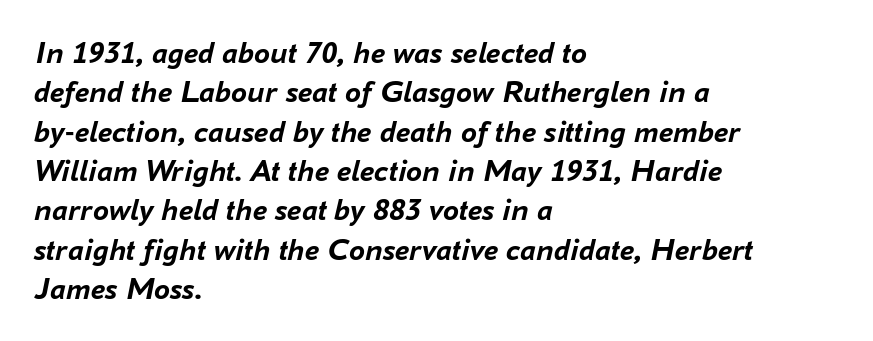
The image shows 32 px semibold type, italic (leaning right); set left-aligned, line spacing 1.23x, normal letter spacing, not underlined; low stroke contrast and a medium x-height.
